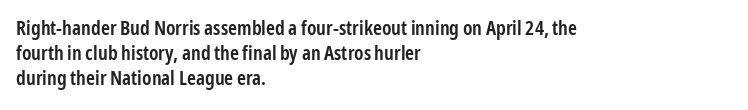
The image shows 20 px text type, upright; set left-aligned, line spacing 1.24x, normal letter spacing, not underlined.
